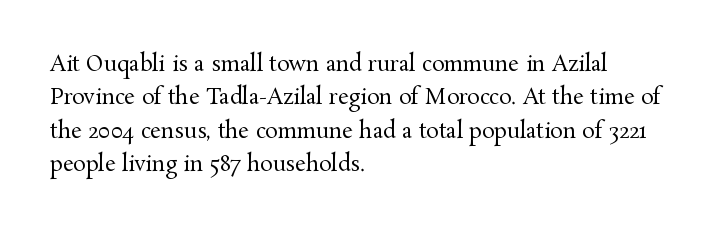
Q: Is the text bold? A: No.
Q: Is the text italic (slanted)? A: No, it is upright.
Q: Is the text underlined? A: No.
Q: How is the paragraph aligned? A: Left-aligned.
Q: Is the spacing between letters normal or unusually wide? A: Normal.
Q: Is the spacing between lines tight, normal or loose? A: Normal.
